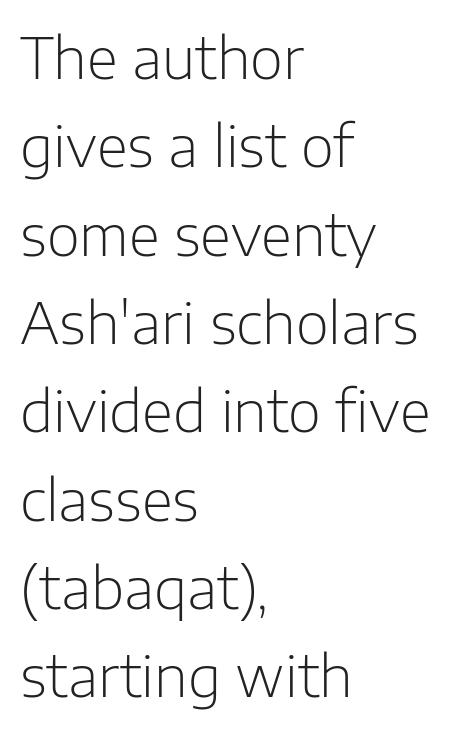
This block has exactly the height ordinary leading produces. Proportional: the letters do not fall into vertical columns. Check the space under the baseline: it is left empty. Honestly, the letter spacing is just normal — you wouldn't notice it. The rendering anchors every line to the left-hand side.
